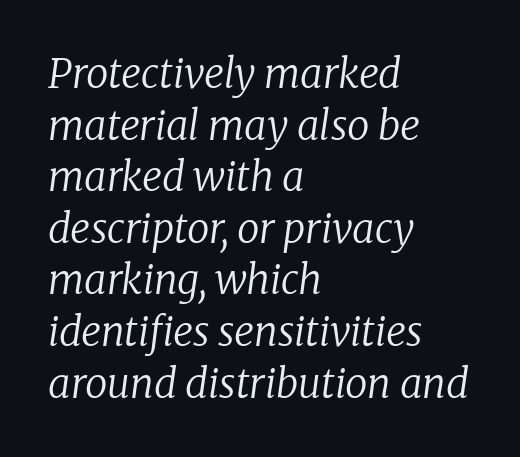
The image shows 40 px regular-weight serif type, italic (leaning right); set left-aligned, normal line spacing (1.29x), normal letter spacing, not underlined; low stroke contrast and a medium x-height.
